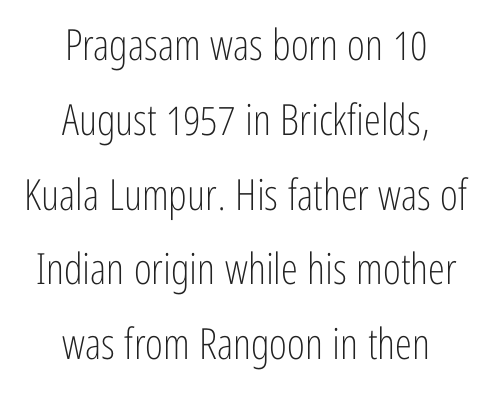
Q: Is the text bold? A: No.
Q: Is the text italic (slanted)? A: No, it is upright.
Q: Is the typeface a serif or a sans-serif typeface? A: Sans-serif.
Q: Is the text underlined? A: No.
Q: How is the paragraph aligned? A: Centered.
Q: Is the spacing between letters normal or unusually wide? A: Normal.
Q: Width (condensed, normal, or wide)? A: Condensed.
Q: Stroke contrast? A: Low.
Q: x-height? A: Medium.
Q: Monospaced? A: No.
